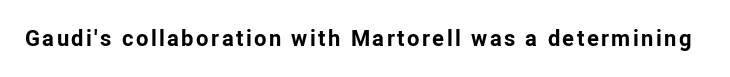
Q: Is the text bold? A: Yes.
Q: Is the text italic (slanted)? A: No, it is upright.
Q: Is the text underlined? A: No.
